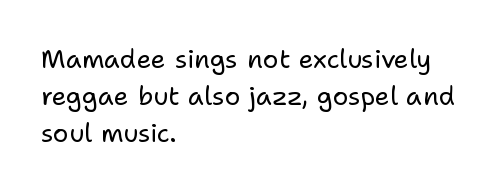
{"italic": "no", "bold": "no", "underline": "no", "align": "left", "line_spacing": "normal", "line_spacing_ratio": 1.42, "letter_spacing": "normal", "letter_spacing_em": 0.0, "glyph_px": 26}
